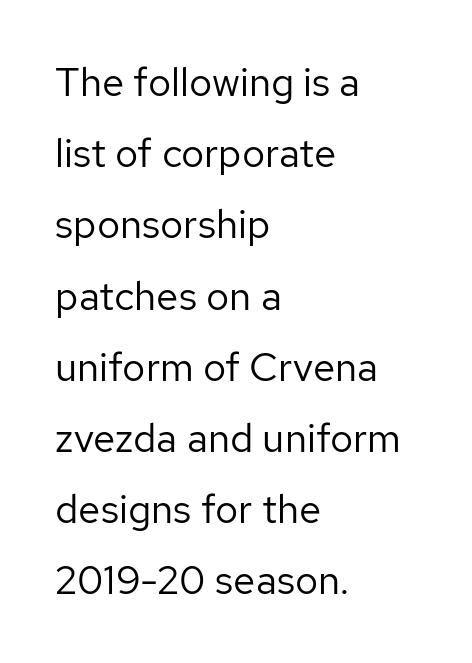
The image shows 40 px regular-weight sans-serif type, upright; set left-aligned, line spacing 1.78x, normal letter spacing, not underlined; low stroke contrast and a medium x-height.
